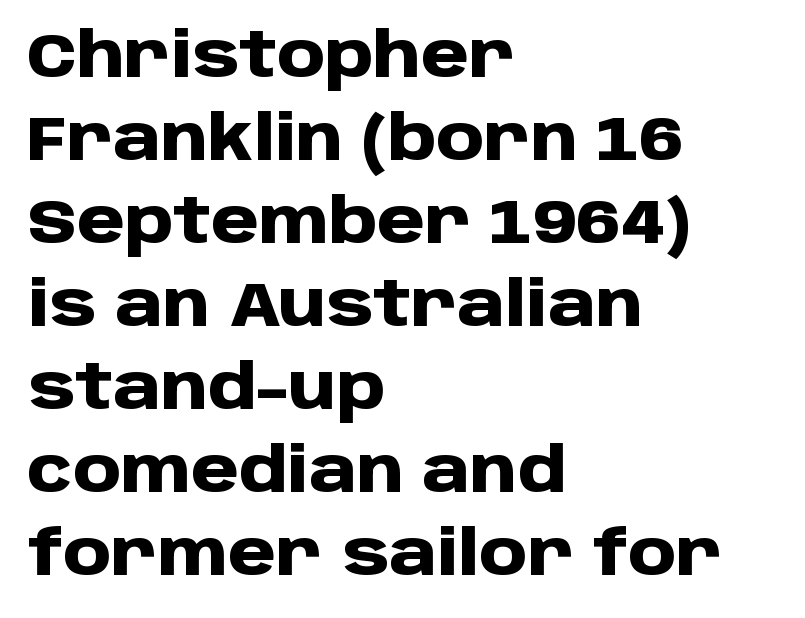
Q: Is the text bold? A: Yes.
Q: Is the text italic (slanted)? A: No, it is upright.
Q: Is the typeface a serif or a sans-serif typeface? A: Sans-serif.
Q: Is the text underlined? A: No.
Q: How is the paragraph aligned? A: Left-aligned.
Q: Is the spacing between letters normal or unusually wide? A: Normal.
Q: Is the spacing between lines tight, normal or loose? A: Normal.
Q: Width (condensed, normal, or wide)? A: Normal.
Q: Stroke contrast? A: Low.
Q: x-height? A: Large.
Q: Monospaced? A: No.
